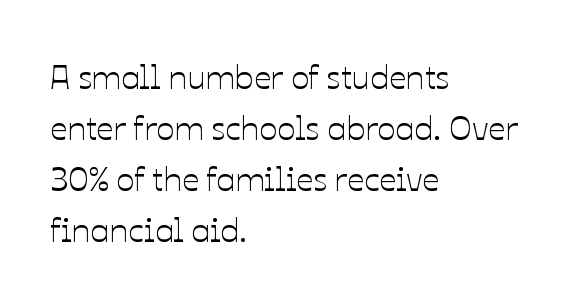
The letters stand upright; this is a roman face. Letter spacing: default. Is this a fixed-width face? No — the glyphs have proportional, varying widths. This sample is left-justified, so line endings fall wherever the words run out. The foot of each line stays bare and open. Leading matches the norm, producing a regular column.
